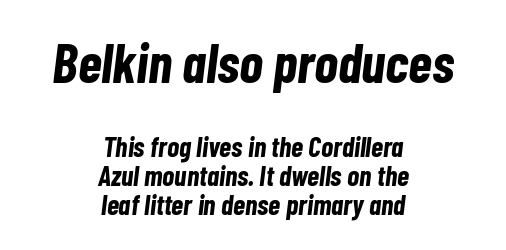
Q: Is the text bold? A: Yes.
Q: Is the text italic (slanted)? A: Yes, it leans right by about 7 degrees.
Q: Is the text underlined? A: No.
Q: How is the paragraph aligned? A: Centered.
Q: Is the spacing between letters normal or unusually wide? A: Normal.
Q: Is the spacing between lines tight, normal or loose? A: Tight.
Q: Which block of text is set in a larger size, the first (top) or the second (bottom)? A: The first (top) one.
Q: Width (condensed, normal, or wide)? A: Condensed.
Q: Stroke contrast? A: Low.
Q: x-height? A: Medium.
Q: Monospaced? A: No.
